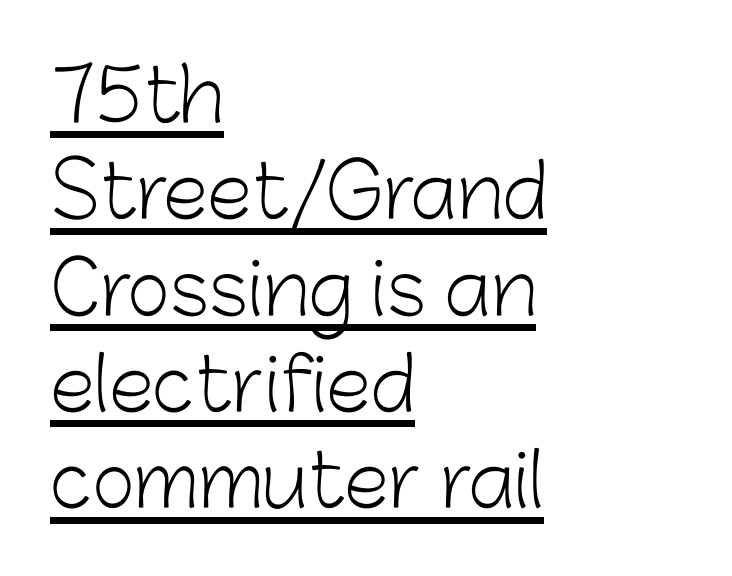
Q: Is the text bold? A: No.
Q: Is the text italic (slanted)? A: No, it is upright.
Q: Is the typeface a serif or a sans-serif typeface? A: Sans-serif.
Q: Is the text underlined? A: Yes.
Q: How is the paragraph aligned? A: Left-aligned.
Q: Is the spacing between letters normal or unusually wide? A: Normal.
Q: Is the spacing between lines tight, normal or loose? A: Normal.
Q: Width (condensed, normal, or wide)? A: Normal.
Q: Stroke contrast? A: Low.
Q: x-height? A: Medium.
Q: Monospaced? A: No.
